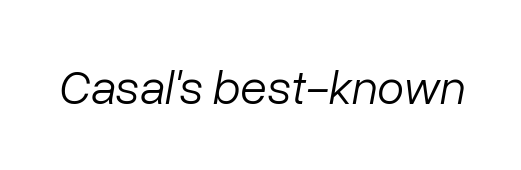
The image shows 49 px light type, italic (leaning right); set normal letter spacing, not underlined; low stroke contrast and a medium x-height.
